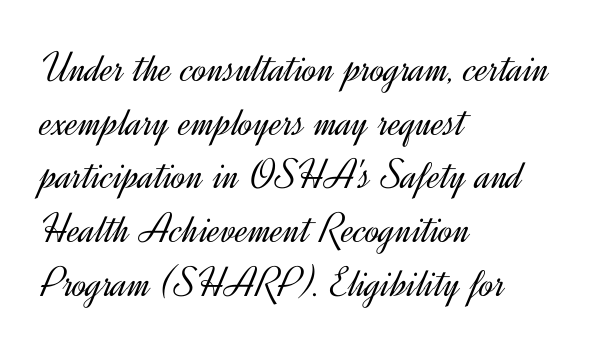
Vertically, the passage feels balanced, rows spaced as you'd expect. Grotesque or geometric, the face here clearly has no serifs. Is this a fixed-width face? No — the glyphs have proportional, varying widths. The passage shown is not bold in any degree.
